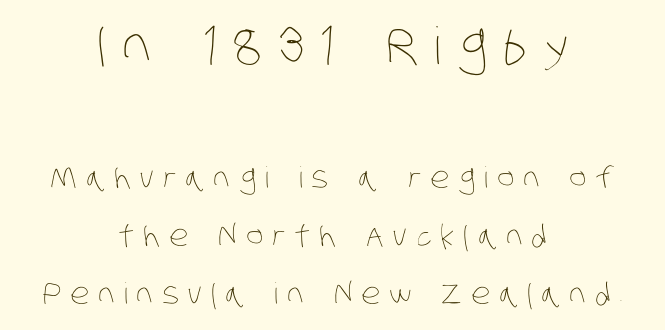
Each row of text sits above clean, open space. In terms of leading, this rendering errs on the spacious side. Weight: not bold — regular or lighter. Inter-character spacing is expanded well beyond the font's built-in metrics.
